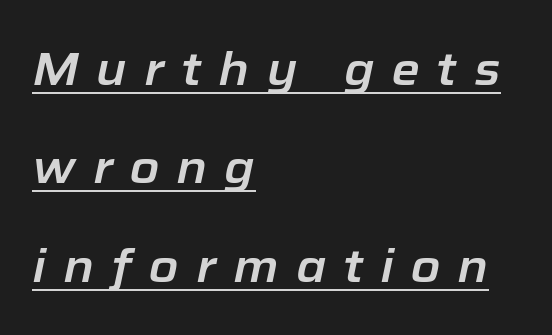
Tracking here is generous; glyphs stand well apart from one another. Glance below the letters and you will spot a drawn line. Italic: yes, the glyphs are oblique. Do the characters align in a grid? No, the font is proportional. Typeset ragged right — the left edge is the straight one. The passage shown stacks its lines with a broad gap.
